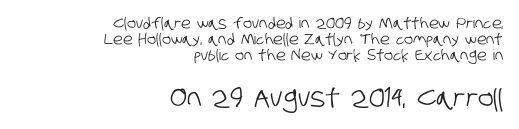
The image shows 26 px text type; set right-aligned, tight line spacing (1.08x), normal letter spacing, not underlined; the second (bottom) block is 1.73x larger.
